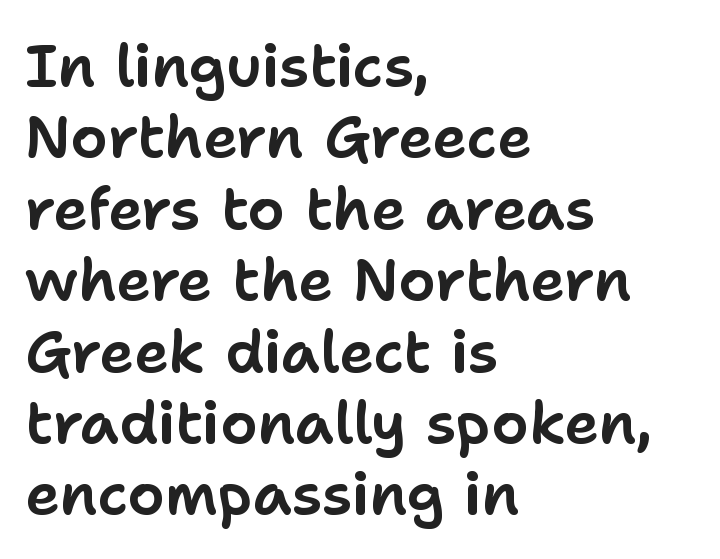
The image shows 59 px sans-serif type, upright; set left-aligned, line spacing 1.21x, normal letter spacing, not underlined; low stroke contrast and a medium x-height.
